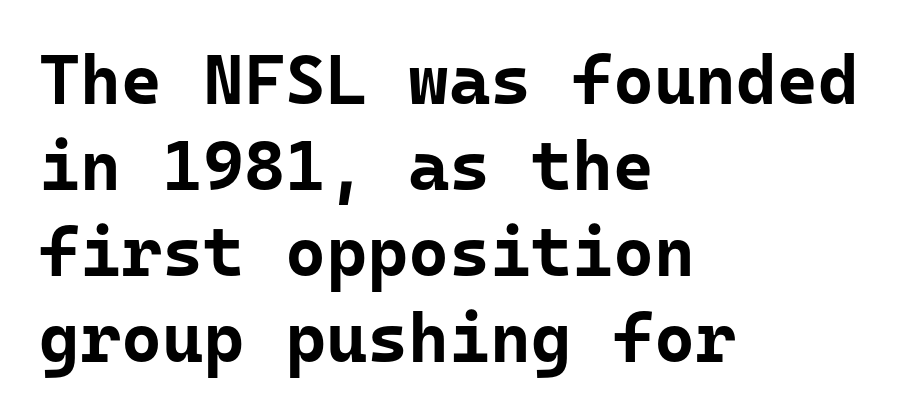
Q: Is the text bold? A: Yes.
Q: Is the text italic (slanted)? A: No, it is upright.
Q: Is the typeface a serif or a sans-serif typeface? A: Sans-serif.
Q: Is the text underlined? A: No.
Q: How is the paragraph aligned? A: Left-aligned.
Q: Is the spacing between letters normal or unusually wide? A: Normal.
Q: Width (condensed, normal, or wide)? A: Normal.
Q: Stroke contrast? A: Low.
Q: x-height? A: Medium.
Q: Monospaced? A: Yes.
